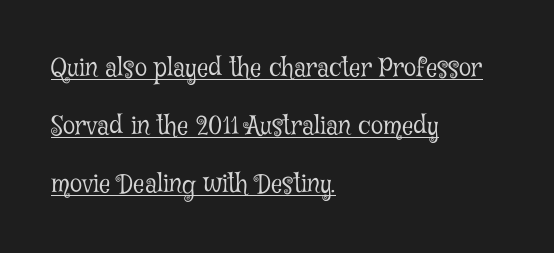
Q: Is the text bold? A: No.
Q: Is the text italic (slanted)? A: No, it is upright.
Q: Is the text underlined? A: Yes.
Q: How is the paragraph aligned? A: Left-aligned.
Q: Is the spacing between letters normal or unusually wide? A: Normal.
Q: Is the spacing between lines tight, normal or loose? A: Loose.
